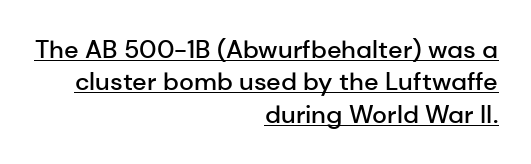
Q: Is the text bold? A: Semi-bold.
Q: Is the text italic (slanted)? A: No, it is upright.
Q: Is the text underlined? A: Yes.
Q: How is the paragraph aligned? A: Right-aligned.
Q: Is the spacing between letters normal or unusually wide? A: Normal.
Q: Is the spacing between lines tight, normal or loose? A: Normal.
